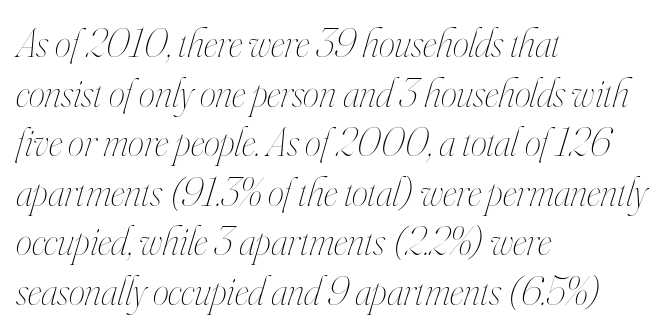
{"italic": "yes", "lean": "right", "slant_degrees": 16, "bold": "no", "weight": "thin", "width": "condensed", "stroke_contrast": "high", "x_height": "small", "monospaced": "no", "underline": "no", "align": "left", "line_spacing_ratio": 1.21, "letter_spacing": "normal", "letter_spacing_em": 0.0, "glyph_px": 41}
